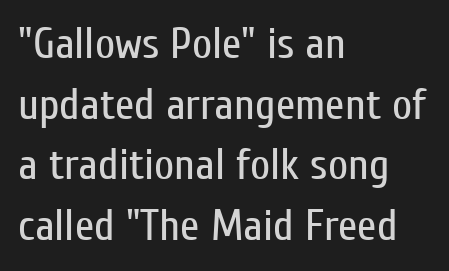
The strokes are not fattened; the text isn't bold. Is this a fixed-width face? No — the glyphs have proportional, varying widths. Teacher's note: observe the even left margin — that is flush-left alignment. Italic: no, the glyphs are upright roman.
